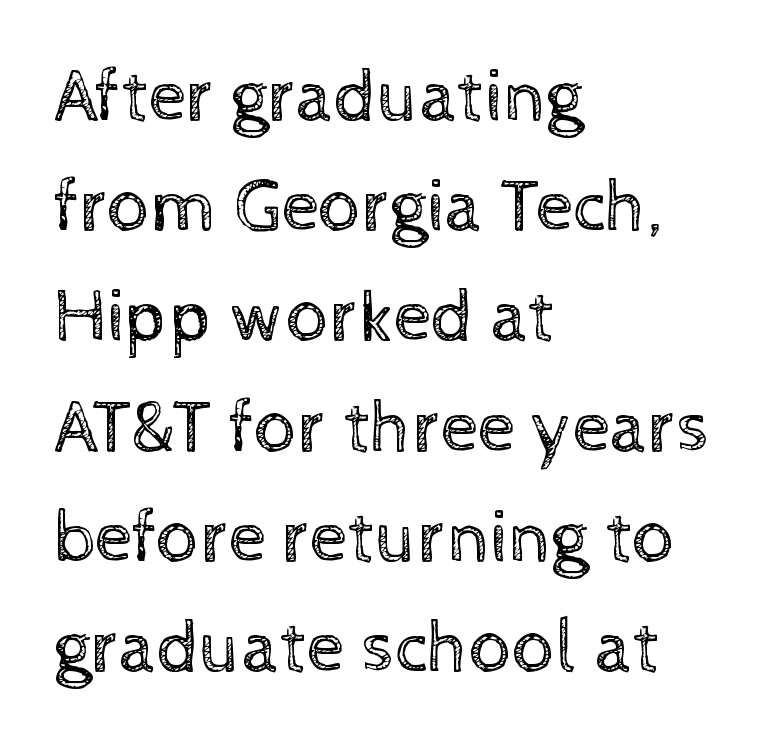
The image shows 75 px regular-weight type, upright; set left-aligned, normal line spacing (1.47x), normal letter spacing, not underlined; a medium x-height.
